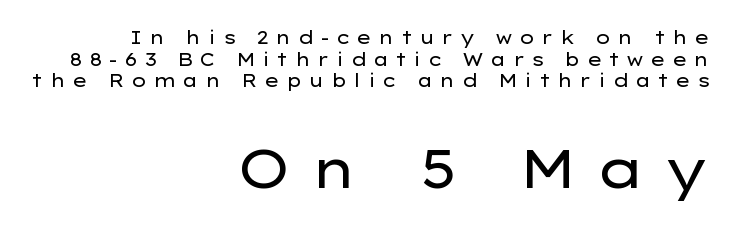
Q: Is the text bold? A: No.
Q: Is the text italic (slanted)? A: No, it is upright.
Q: Is the typeface a serif or a sans-serif typeface? A: Sans-serif.
Q: Is the text underlined? A: No.
Q: How is the paragraph aligned? A: Right-aligned.
Q: Is the spacing between letters normal or unusually wide? A: Unusually wide.
Q: Which block of text is set in a larger size, the first (top) or the second (bottom)? A: The second (bottom) one.
Q: Width (condensed, normal, or wide)? A: Wide.
Q: Stroke contrast? A: Low.
Q: x-height? A: Medium.
Q: Monospaced? A: No.
